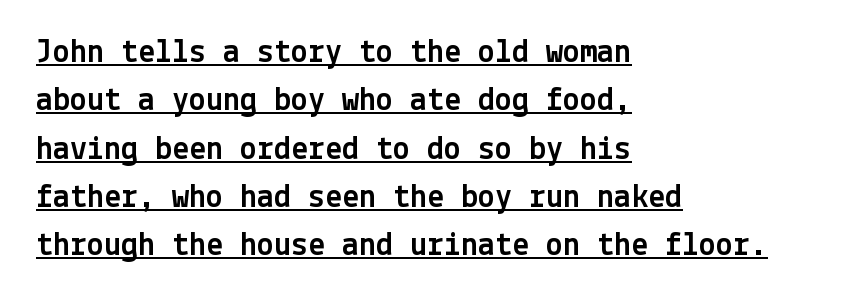
{"serif": "no", "italic": "no", "width": "normal", "x_height": "medium", "underline": "yes", "align": "left", "line_spacing": "normal", "line_spacing_ratio": 1.42, "letter_spacing": "normal", "letter_spacing_em": 0.0, "glyph_px": 34}
